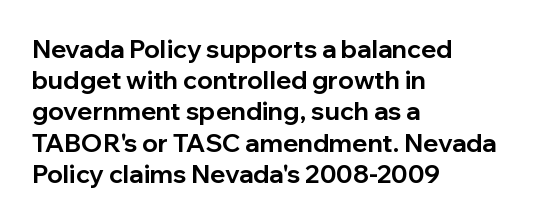
{"italic": "no", "bold": "yes", "underline": "no", "align": "left", "line_spacing": "normal", "line_spacing_ratio": 1.25, "letter_spacing": "normal", "letter_spacing_em": 0.0, "glyph_px": 25}
